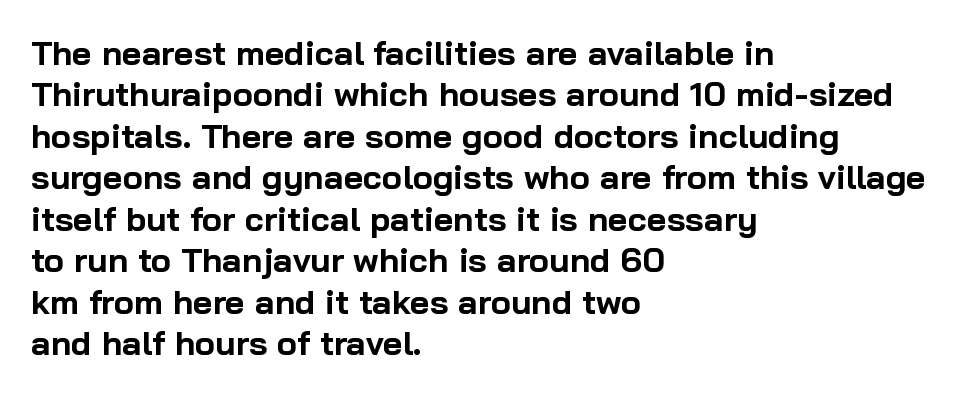
Q: Is the text bold? A: Yes.
Q: Is the text italic (slanted)? A: No, it is upright.
Q: Is the typeface a serif or a sans-serif typeface? A: Sans-serif.
Q: Is the text underlined? A: No.
Q: How is the paragraph aligned? A: Left-aligned.
Q: Is the spacing between letters normal or unusually wide? A: Normal.
Q: Width (condensed, normal, or wide)? A: Normal.
Q: Stroke contrast? A: Low.
Q: x-height? A: Medium.
Q: Monospaced? A: No.
